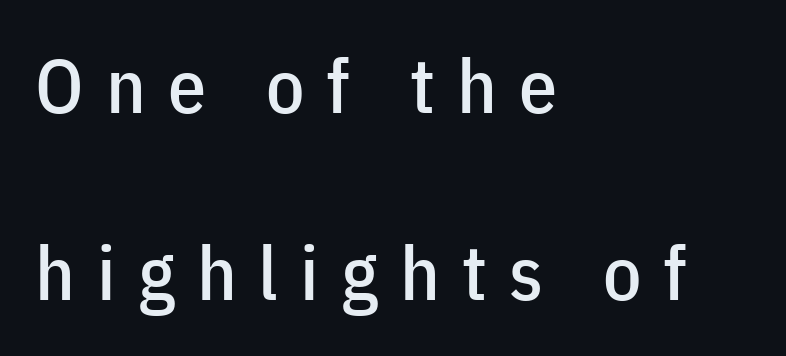
Q: Is the text italic (slanted)? A: No, it is upright.
Q: Is the typeface a serif or a sans-serif typeface? A: Sans-serif.
Q: Is the text underlined? A: No.
Q: How is the paragraph aligned? A: Left-aligned.
Q: Is the spacing between letters normal or unusually wide? A: Unusually wide.
Q: Is the spacing between lines tight, normal or loose? A: Loose.
Q: Width (condensed, normal, or wide)? A: Condensed.
Q: Stroke contrast? A: Low.
Q: x-height? A: Medium.
Q: Monospaced? A: No.
